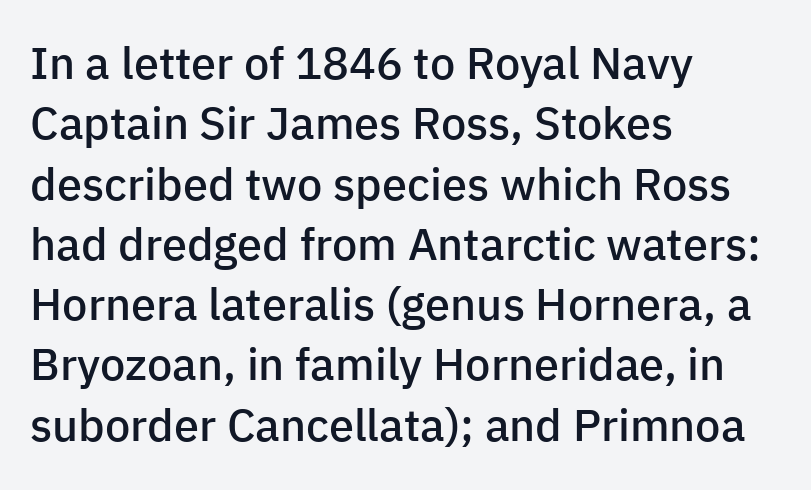
Students, this is semibold: more ink than regular, less than bold. Here the designer chose a conventional face with non-uniform glyph widths. What stands out about the letter spacing? Nothing — it is the standard amount. A typesetter would mark this as roman, not italic. The passage is arranged the way most books set body copy — flush left. What's the leading like? Ordinary, nothing unusual.
